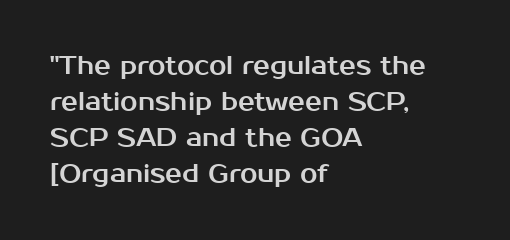
Q: Is the text italic (slanted)? A: No, it is upright.
Q: Is the text underlined? A: No.
Q: How is the paragraph aligned? A: Left-aligned.
Q: Is the spacing between letters normal or unusually wide? A: Normal.
Q: Is the spacing between lines tight, normal or loose? A: Normal.
